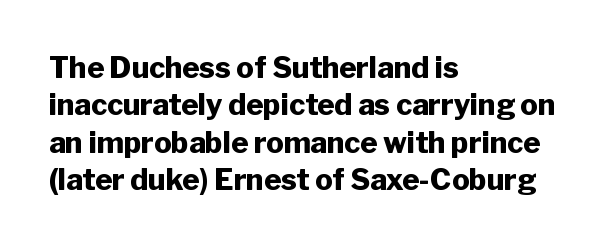
The image shows 29 px heavy sans-serif type, upright; set left-aligned, normal line spacing (1.29x), normal letter spacing, not underlined; low stroke contrast and a medium x-height.
